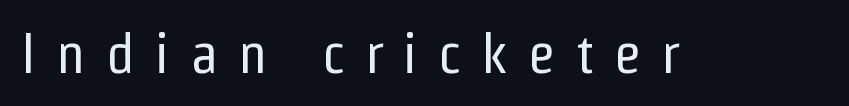
Clear beneath every line of the passage. The face looks like a standard text weight, possibly lighter. Letter spacing: wide. It's the straight-up-and-down kind of type. A typesetter would call this proportional, since set widths differ per character.
